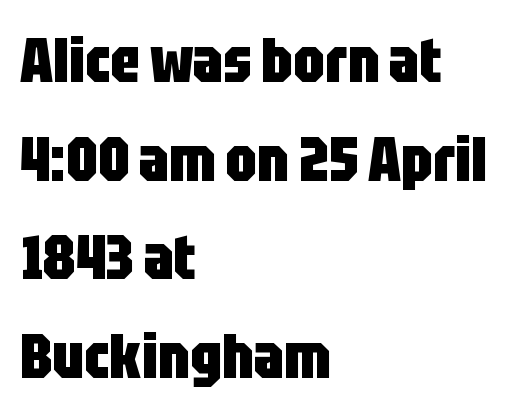
The image shows 62 px heavy, condensed sans-serif type, upright; set left-aligned, normal line spacing (1.59x), normal letter spacing, not underlined; low stroke contrast and a large x-height.
